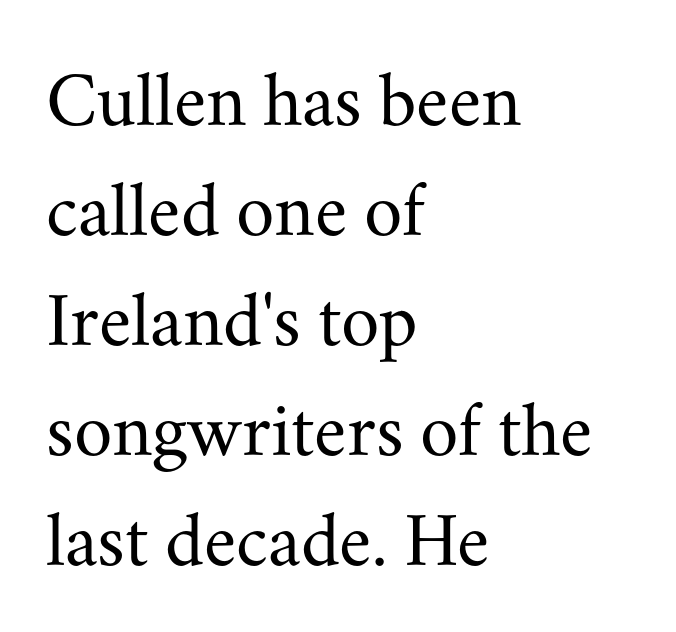
{"serif": "yes", "italic": "no", "bold": "no", "weight": "regular", "width": "normal", "stroke_contrast": "medium", "x_height": "small", "monospaced": "no", "underline": "no", "align": "left", "line_spacing": "normal", "line_spacing_ratio": 1.41, "letter_spacing": "normal", "letter_spacing_em": 0.0, "glyph_px": 78}
